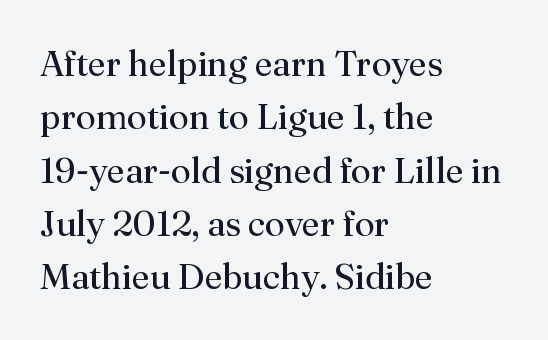
Q: Is the text bold? A: No.
Q: Is the text italic (slanted)? A: No, it is upright.
Q: Is the typeface a serif or a sans-serif typeface? A: Serif.
Q: Is the text underlined? A: No.
Q: How is the paragraph aligned? A: Left-aligned.
Q: Is the spacing between letters normal or unusually wide? A: Normal.
Q: Is the spacing between lines tight, normal or loose? A: Normal.
Q: Width (condensed, normal, or wide)? A: Normal.
Q: Stroke contrast? A: Medium.
Q: x-height? A: Small.
Q: Monospaced? A: No.
